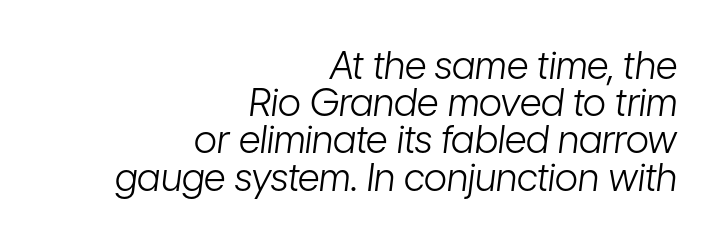
Q: Is the text bold? A: No.
Q: Is the text italic (slanted)? A: Yes, it leans right by about 7 degrees.
Q: Is the text underlined? A: No.
Q: How is the paragraph aligned? A: Right-aligned.
Q: Is the spacing between letters normal or unusually wide? A: Normal.
Q: Is the spacing between lines tight, normal or loose? A: Tight.
Q: Width (condensed, normal, or wide)? A: Condensed.
Q: Stroke contrast? A: Low.
Q: x-height? A: Medium.
Q: Monospaced? A: No.
